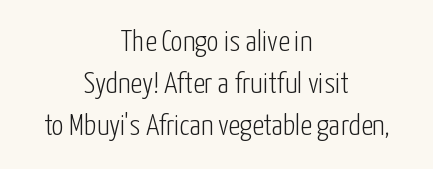
The image shows 30 px light, condensed sans-serif type, upright; set centered, normal line spacing (1.4x), normal letter spacing, not underlined; low stroke contrast and a medium x-height.
